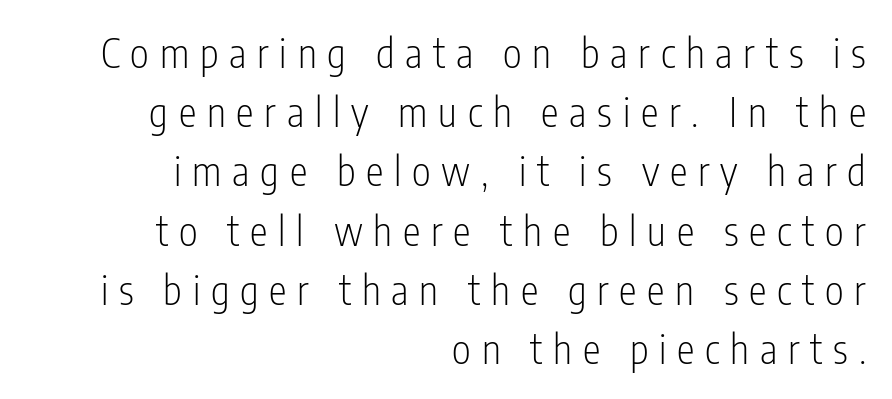
The image shows 40 px light, condensed sans-serif type, upright; set right-aligned, normal line spacing (1.48x), unusually wide letter spacing (+0.27 em), not underlined; low stroke contrast and a medium x-height.
